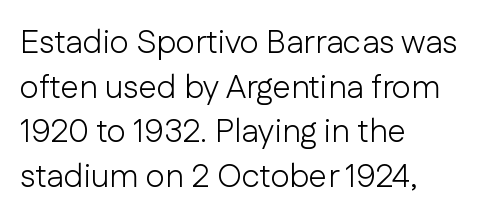
{"serif": "no", "italic": "no", "bold": "no", "weight": "light", "width": "normal", "stroke_contrast": "low", "x_height": "medium", "monospaced": "no", "underline": "no", "align": "left", "line_spacing": "normal", "line_spacing_ratio": 1.35, "letter_spacing": "normal", "letter_spacing_em": 0.0, "glyph_px": 33}
